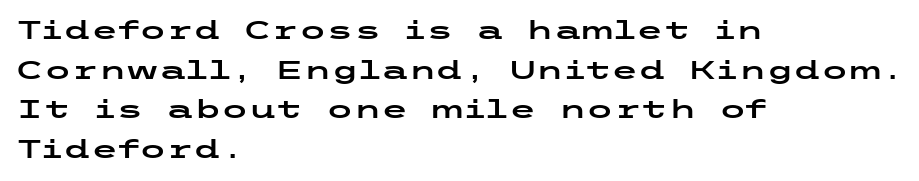
The image shows 25 px text type, upright; set left-aligned, normal line spacing (1.59x), normal letter spacing, not underlined.
